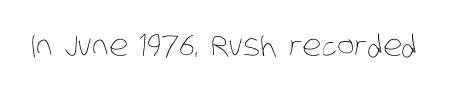
The image shows 29 px thin, condensed type; set normal letter spacing, not underlined; low stroke contrast and a large x-height.
